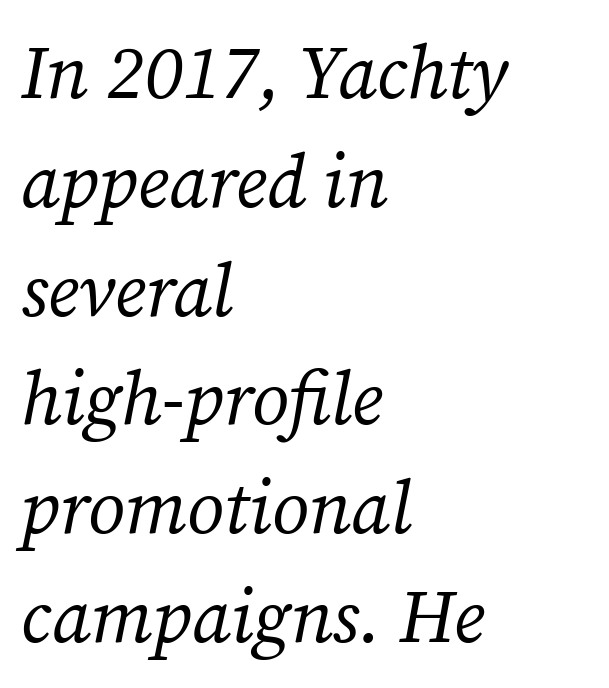
The image shows 74 px regular-weight serif type, italic (leaning right); set left-aligned, normal line spacing (1.47x), normal letter spacing, not underlined; medium stroke contrast and a medium x-height.
